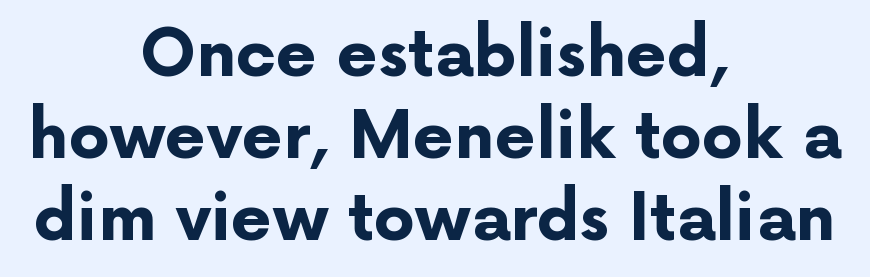
The setting favours the middle, as headings and verse often do. Underlining? Definitely not there. The font is running at its bold setting. In terms of leading, this rendering sits right in the middle. Vertical strokes here are truly vertical. The letterforms sit shoulder to shoulder at normal distance.
